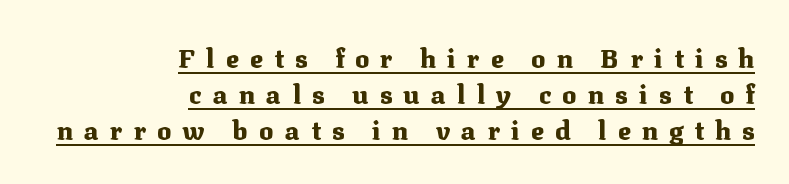
The image shows 26 px bold type, upright; set right-aligned, normal line spacing (1.39x), unusually wide letter spacing (+0.44 em), underlined.
